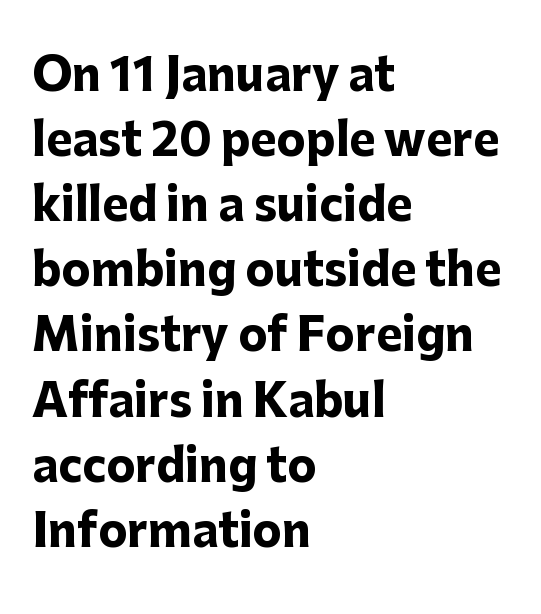
Posture: upright roman. Is the letter spacing exaggerated? No — it looks like the ordinary default. Do the characters align in a grid? No, the font is proportional. Descenders hang freely into open space.
